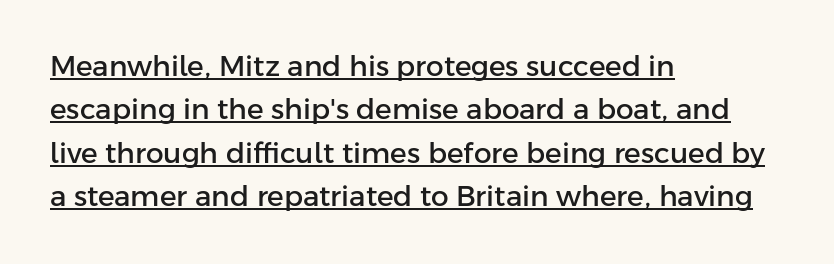
Typeset ragged right — the left edge is the straight one. Like a heading marked for emphasis, these lines bear an underscore. Each letter keeps its own natural width here, so spacing adapts to shape. Regular leading. Is this a sans? Yes — the strokes have no serifs.
